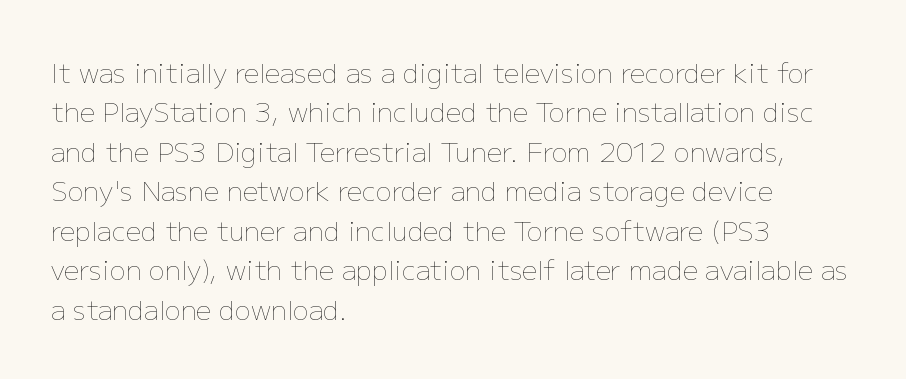
Q: Is the text bold? A: No.
Q: Is the text italic (slanted)? A: No, it is upright.
Q: Is the text underlined? A: No.
Q: How is the paragraph aligned? A: Left-aligned.
Q: Is the spacing between letters normal or unusually wide? A: Normal.
Q: Is the spacing between lines tight, normal or loose? A: Normal.
